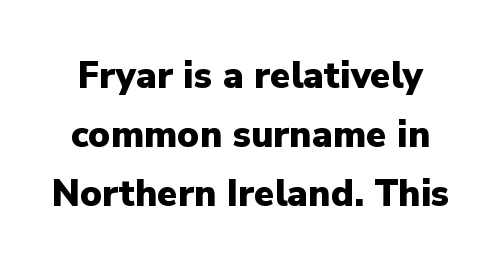
{"serif": "no", "italic": "no", "bold": "yes", "weight": "heavy", "width": "normal", "stroke_contrast": "low", "x_height": "medium", "monospaced": "no", "underline": "no", "line_spacing": "normal", "line_spacing_ratio": 1.59, "letter_spacing": "normal", "letter_spacing_em": 0.0, "glyph_px": 37}
